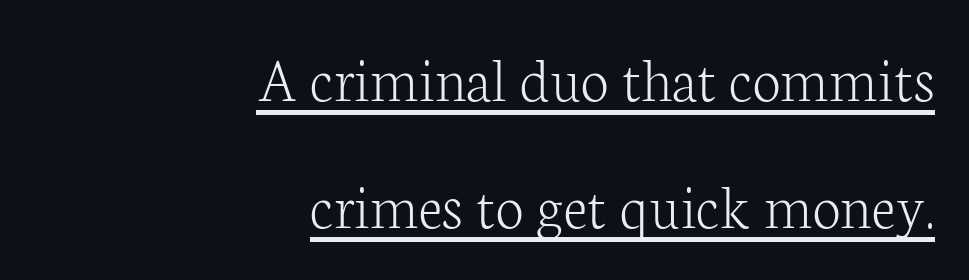
The image shows 64 px light serif type, upright; set right-aligned, loose line spacing (1.99x), normal letter spacing, underlined; low stroke contrast and a medium x-height.
